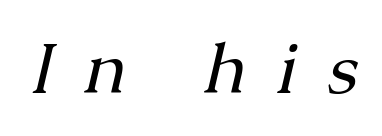
The image shows 72 px regular-weight serif type, italic (leaning right); set unusually wide letter spacing (+0.41 em), not underlined; medium stroke contrast and a medium x-height.
